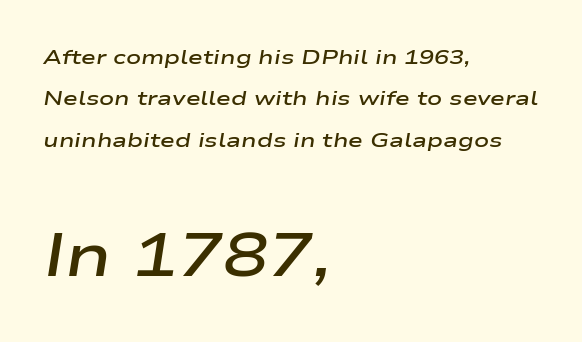
Q: Is the text bold? A: Semi-bold.
Q: Is the text italic (slanted)? A: Yes, it leans right by about 9 degrees.
Q: Is the text underlined? A: No.
Q: How is the paragraph aligned? A: Left-aligned.
Q: Is the spacing between letters normal or unusually wide? A: Normal.
Q: Is the spacing between lines tight, normal or loose? A: Loose.
Q: Which block of text is set in a larger size, the first (top) or the second (bottom)? A: The second (bottom) one.
Q: Width (condensed, normal, or wide)? A: Wide.
Q: Stroke contrast? A: Low.
Q: x-height? A: Medium.
Q: Monospaced? A: No.
